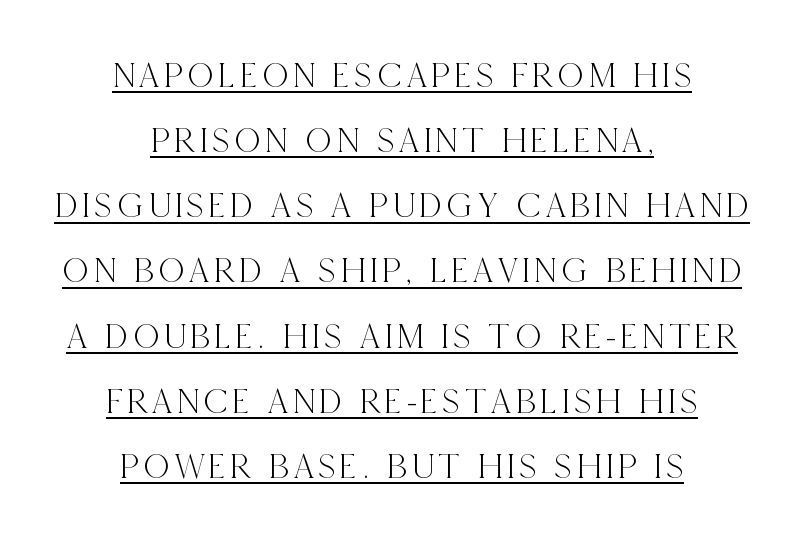
Q: Is the text italic (slanted)? A: No, it is upright.
Q: Is the typeface a serif or a sans-serif typeface? A: Serif.
Q: Is the text underlined? A: Yes.
Q: How is the paragraph aligned? A: Centered.
Q: Width (condensed, normal, or wide)? A: Condensed.
Q: x-height? A: Large.
Q: Monospaced? A: No.
